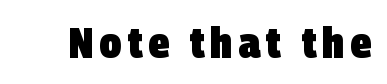
{"serif": "no", "bold": "yes", "weight": "heavy", "width": "condensed", "stroke_contrast": "low", "x_height": "large", "monospaced": "no", "underline": "no", "glyph_px": 43}
